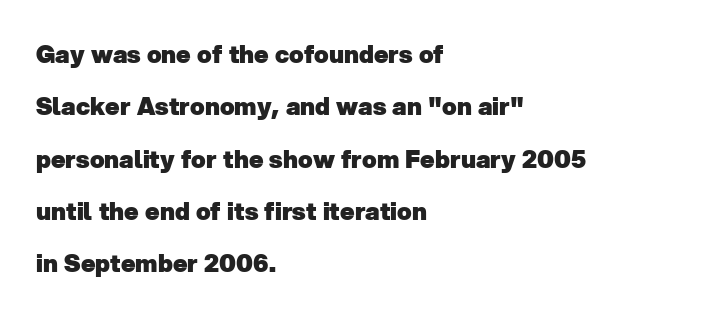
The image shows 24 px bold type; set left-aligned, loose line spacing (2.18x), normal letter spacing, not underlined.
